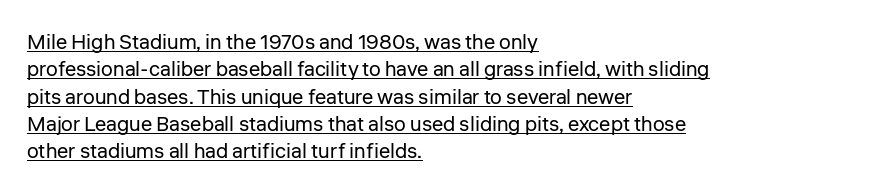
The image shows 21 px text type, upright; set left-aligned, normal line spacing (1.3x), normal letter spacing, underlined.
